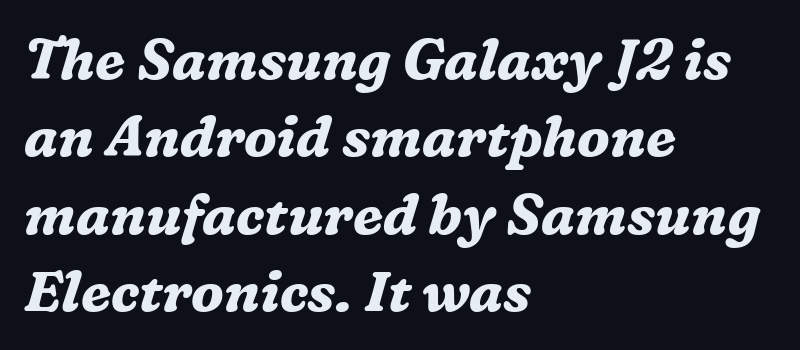
{"serif": "yes", "italic": "yes", "lean": "right", "slant_degrees": 16, "bold": "yes", "weight": "bold", "width": "normal", "stroke_contrast": "medium", "x_height": "medium", "monospaced": "no", "underline": "no", "align": "left", "line_spacing": "normal", "line_spacing_ratio": 1.38, "letter_spacing": "normal", "letter_spacing_em": 0.0, "glyph_px": 56}
